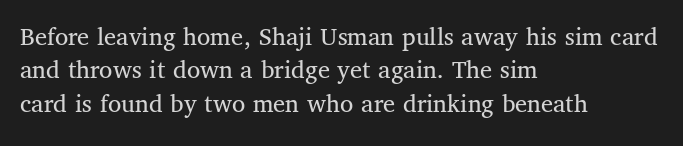
The image shows 27 px text type, upright; set left-aligned, line spacing 1.24x, normal letter spacing, not underlined.
